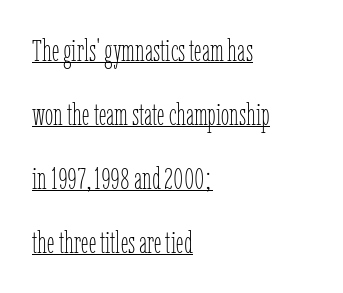
Q: Is the text bold? A: No.
Q: Is the text italic (slanted)? A: No, it is upright.
Q: Is the text underlined? A: Yes.
Q: How is the paragraph aligned? A: Left-aligned.
Q: Is the spacing between letters normal or unusually wide? A: Normal.
Q: Is the spacing between lines tight, normal or loose? A: Loose.
Q: Width (condensed, normal, or wide)? A: Condensed.
Q: Stroke contrast? A: Low.
Q: x-height? A: Medium.
Q: Monospaced? A: No.
